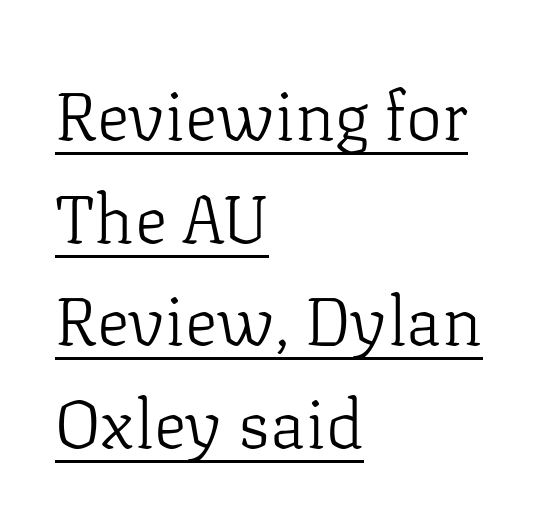
{"serif": "yes", "italic": "no", "bold": "no", "weight": "light", "width": "normal", "stroke_contrast": "low", "x_height": "medium", "monospaced": "no", "underline": "yes", "align": "left", "line_spacing": "normal", "line_spacing_ratio": 1.51, "letter_spacing": "normal", "letter_spacing_em": 0.0, "glyph_px": 68}
